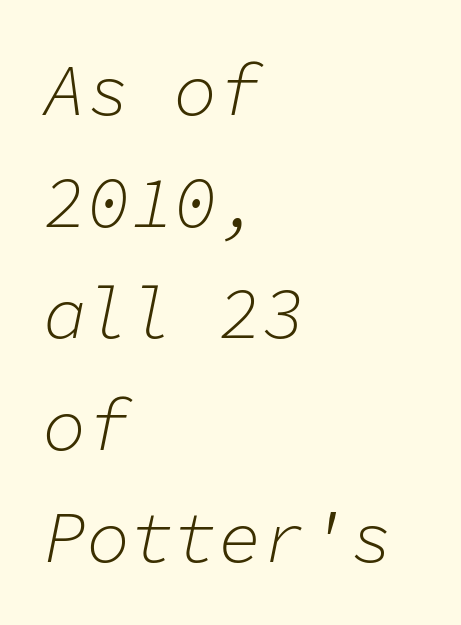
Q: Is the text bold? A: No.
Q: Is the text italic (slanted)? A: Yes, it leans right by about 11 degrees.
Q: Is the text underlined? A: No.
Q: How is the paragraph aligned? A: Left-aligned.
Q: Is the spacing between letters normal or unusually wide? A: Normal.
Q: Is the spacing between lines tight, normal or loose? A: Normal.
Q: Width (condensed, normal, or wide)? A: Normal.
Q: Stroke contrast? A: Low.
Q: x-height? A: Medium.
Q: Monospaced? A: Yes.
